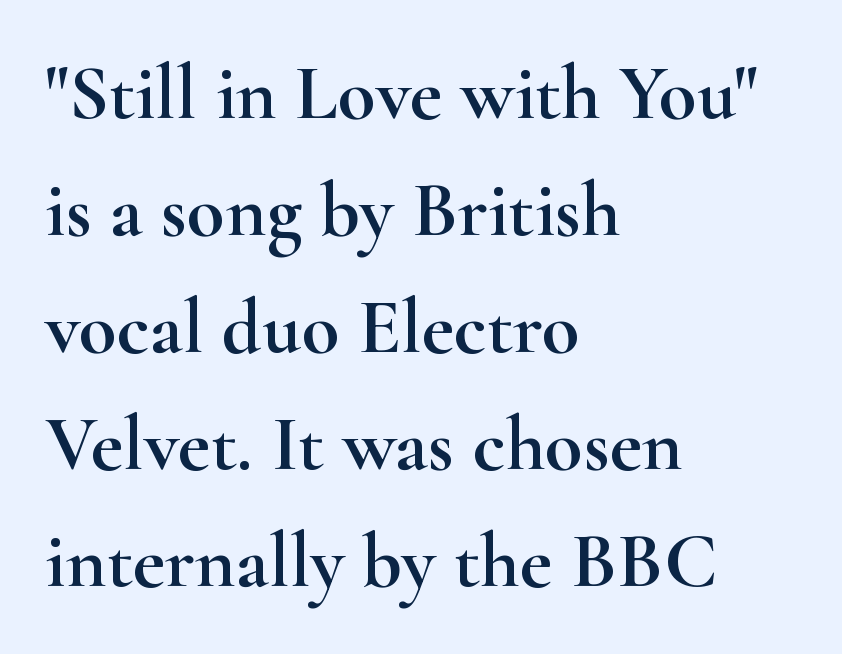
{"serif": "yes", "italic": "no", "width": "wide", "stroke_contrast": "high", "x_height": "small", "monospaced": "no", "underline": "no", "align": "left", "line_spacing": "normal", "line_spacing_ratio": 1.5, "letter_spacing": "normal", "letter_spacing_em": 0.0, "glyph_px": 78}
